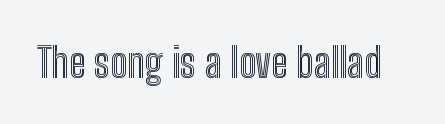
The image shows 41 px condensed type, upright; set normal letter spacing, not underlined; a medium x-height.
